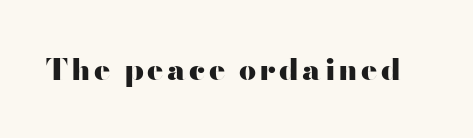
{"serif": "no", "italic": "no", "bold": "yes", "weight": "heavy", "width": "wide", "stroke_contrast": "high", "x_height": "small", "monospaced": "no", "underline": "no", "glyph_px": 30}
